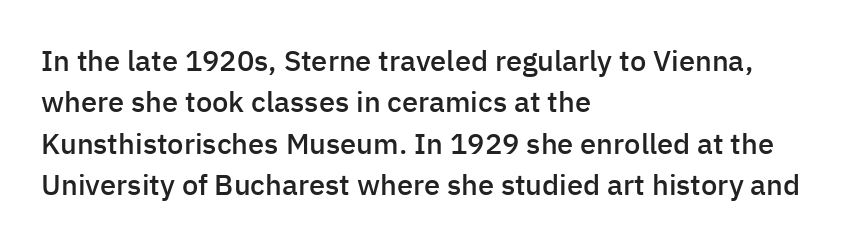
Note the varied advance widths — an 'i' is clearly narrower than an 'm'. The strokes are fattened partway — semibold, not bold. Nothing unusual about the tracking: characters are spaced as the font intends. The glyphs are unaccompanied by any horizontal stroke below them. The letters stand straight up with perfectly vertical stems. Observe the absence of serifs on each vertical stroke in this sample.
